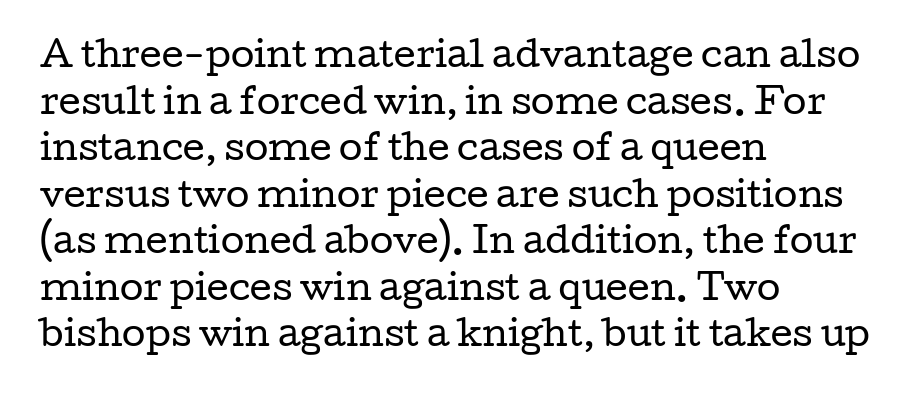
Examine the stroke ends and you'll spot serifs. The letters advance in unequal steps, a hallmark of proportional type. Is the type heavy? It reads as light-to-regular instead. The zone under the glyphs is completely vacant.
